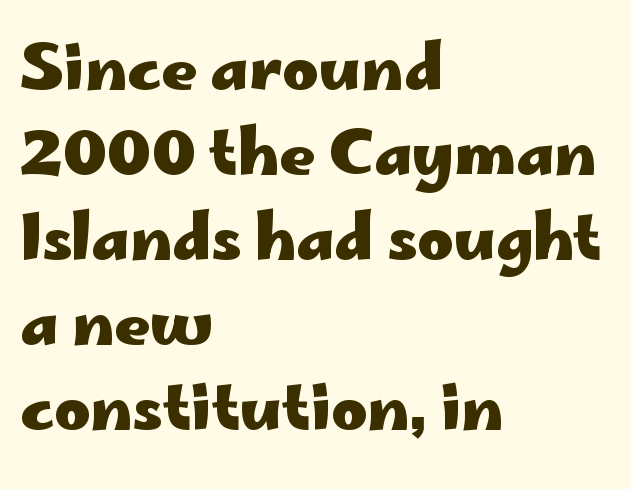
Q: Is the text bold? A: Yes.
Q: Is the text italic (slanted)? A: No, it is upright.
Q: Is the typeface a serif or a sans-serif typeface? A: Sans-serif.
Q: Is the text underlined? A: No.
Q: How is the paragraph aligned? A: Left-aligned.
Q: Is the spacing between letters normal or unusually wide? A: Normal.
Q: Is the spacing between lines tight, normal or loose? A: Normal.
Q: Width (condensed, normal, or wide)? A: Wide.
Q: Stroke contrast? A: Low.
Q: x-height? A: Small.
Q: Monospaced? A: No.
